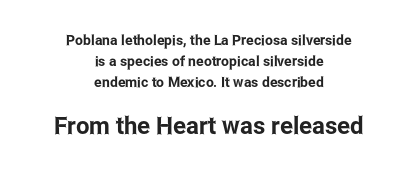
{"italic": "no", "underline": "no", "align": "center", "line_spacing": "normal", "line_spacing_ratio": 1.5, "letter_spacing": "normal", "letter_spacing_em": 0.0, "larger_block": "second", "size_ratio": 1.71, "glyph_px": 24}
